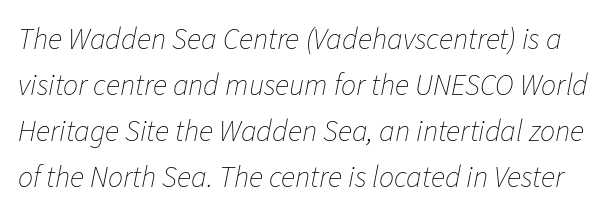
{"italic": "yes", "lean": "right", "slant_degrees": 11, "bold": "no", "weight": "thin", "width": "normal", "stroke_contrast": "low", "x_height": "medium", "monospaced": "no", "underline": "no", "line_spacing": "normal", "line_spacing_ratio": 1.53, "letter_spacing": "normal", "letter_spacing_em": 0.0, "glyph_px": 30}
